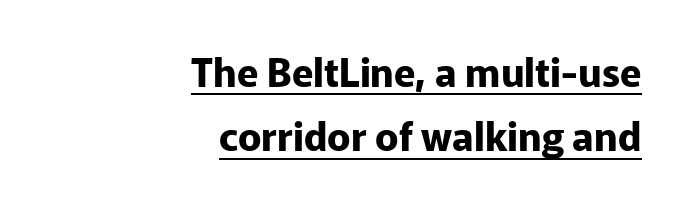
Q: Is the text bold? A: Yes.
Q: Is the text italic (slanted)? A: No, it is upright.
Q: Is the typeface a serif or a sans-serif typeface? A: Sans-serif.
Q: Is the text underlined? A: Yes.
Q: How is the paragraph aligned? A: Right-aligned.
Q: Is the spacing between letters normal or unusually wide? A: Normal.
Q: Is the spacing between lines tight, normal or loose? A: Normal.
Q: Width (condensed, normal, or wide)? A: Normal.
Q: Stroke contrast? A: Low.
Q: x-height? A: Medium.
Q: Monospaced? A: No.
